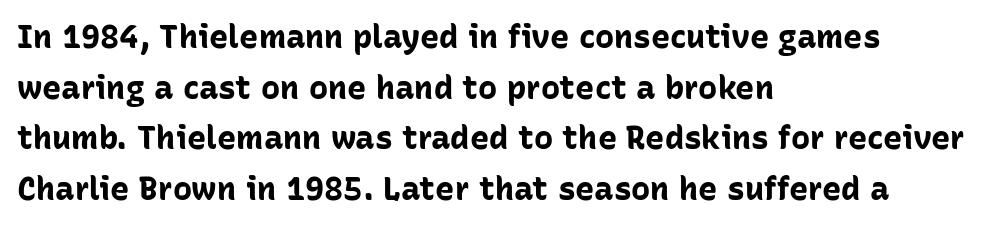
Notice how thick the strokes are: this is what a full bold looks like. The typeface chosen for these lines omits serifs. This sample has the flowing, uneven cadence of proportional lettering. The lines in this sample share a left origin and differ only in where they stop. These lines keep a tight, regular rhythm from letter to letter.
